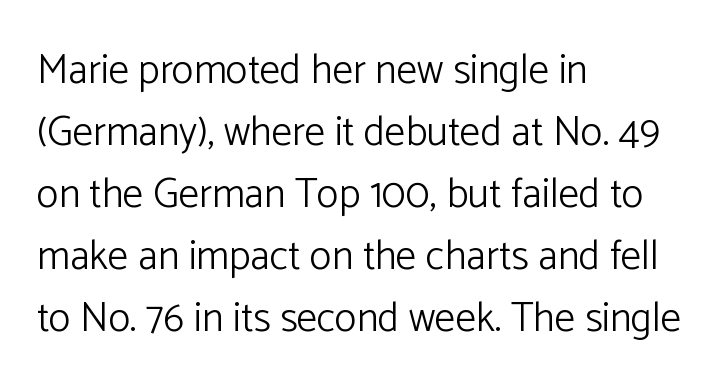
The image shows 41 px light sans-serif type, upright; set left-aligned, normal line spacing (1.51x), normal letter spacing, not underlined; low stroke contrast and a medium x-height.
